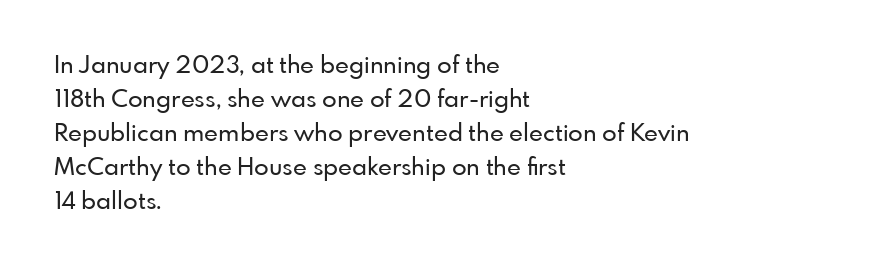
Q: Is the text italic (slanted)? A: No, it is upright.
Q: Is the text underlined? A: No.
Q: How is the paragraph aligned? A: Left-aligned.
Q: Is the spacing between letters normal or unusually wide? A: Normal.
Q: Is the spacing between lines tight, normal or loose? A: Normal.
